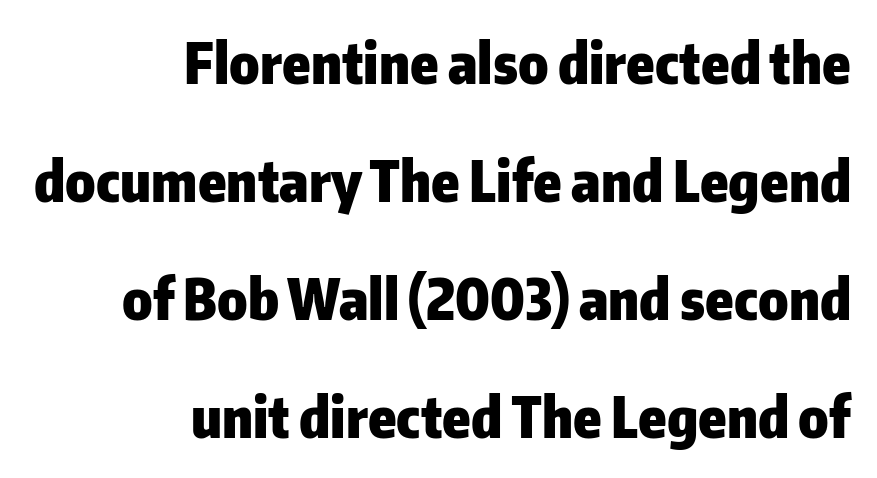
The image shows 56 px heavy sans-serif type, upright; set right-aligned, loose line spacing (2.11x), normal letter spacing, not underlined; low stroke contrast and a medium x-height.
